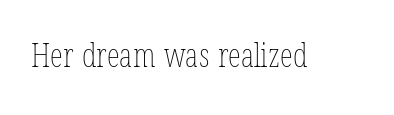
Q: Is the text bold? A: No.
Q: Is the text underlined? A: No.
Q: Is the spacing between letters normal or unusually wide? A: Normal.
Q: Width (condensed, normal, or wide)? A: Condensed.
Q: Stroke contrast? A: Low.
Q: x-height? A: Medium.
Q: Monospaced? A: No.
